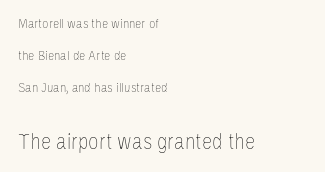
{"italic": "no", "bold": "no", "underline": "no", "align": "left", "line_spacing": "loose", "line_spacing_ratio": 2.3, "letter_spacing": "normal", "letter_spacing_em": 0.0, "larger_block": "second", "size_ratio": 1.64, "glyph_px": 23}
